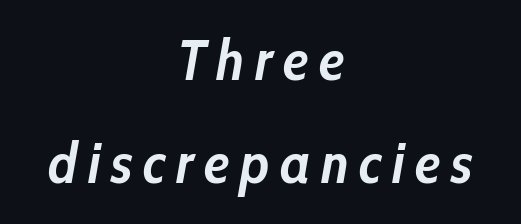
{"italic": "yes", "lean": "right", "slant_degrees": 10, "bold": "yes", "weight": "semibold", "width": "condensed", "stroke_contrast": "low", "x_height": "medium", "monospaced": "no", "underline": "no", "align": "center", "line_spacing_ratio": 1.81, "glyph_px": 57}
